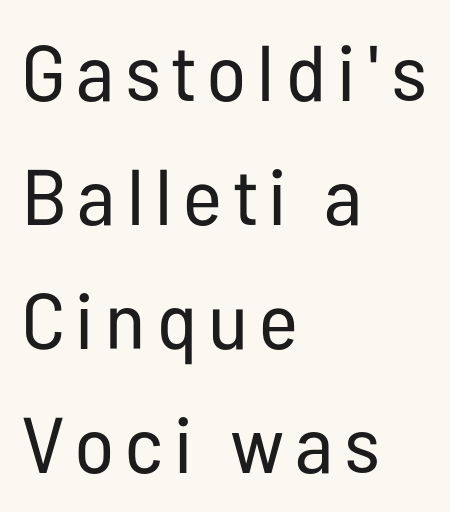
{"serif": "no", "italic": "no", "bold": "no", "weight": "regular", "width": "condensed", "stroke_contrast": "low", "x_height": "medium", "monospaced": "no", "underline": "no", "align": "left", "line_spacing": "normal", "line_spacing_ratio": 1.57, "glyph_px": 79}
